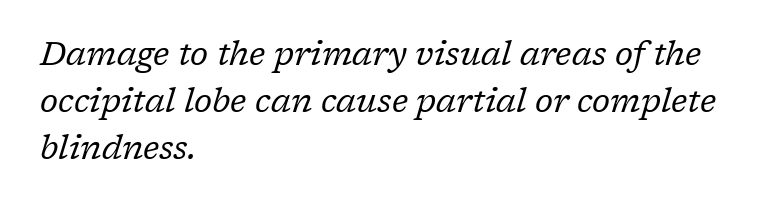
The image shows 33 px regular-weight serif type, italic (leaning right); set left-aligned, normal line spacing (1.43x), normal letter spacing, not underlined; low stroke contrast and a medium x-height.
